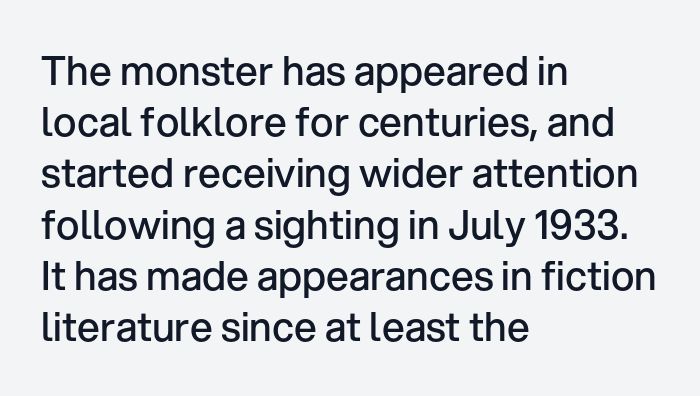
A classic flush-left, rag-right setting is used for this passage. What weight is shown? A semibold, between regular and bold. Nothing sits at the stroke ends, so this counts as sans-serif. Plain, unruled lines of type. Caption: standard tracking, unaltered.
